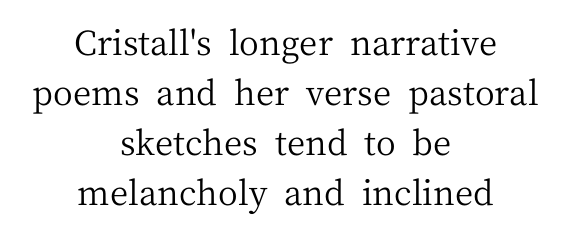
{"serif": "yes", "italic": "no", "bold": "no", "weight": "regular", "width": "normal", "stroke_contrast": "medium", "x_height": "medium", "monospaced": "no", "underline": "no", "align": "center", "line_spacing": "normal", "line_spacing_ratio": 1.47, "letter_spacing": "normal", "letter_spacing_em": 0.0, "glyph_px": 34}
